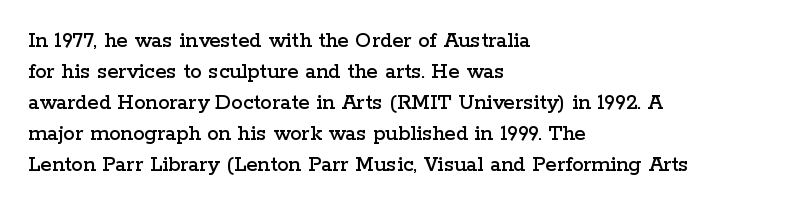
The designer left line spacing at the default. Glance below the letters and you will spot only blank space. The letters sit at their default tracking, neither squeezed nor spread. If you drew a line through each stem, it would be perfectly vertical. The compositor pushed each line to the left boundary.
